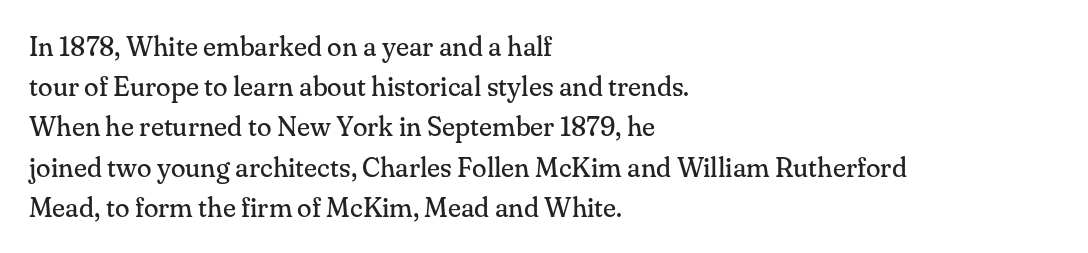
The paragraph shown leans on its left margin. Has an underline been added? It has not. The font's upright variant was chosen for this text. The cut favours lightness, reaching ordinary text weight at its darkest.
